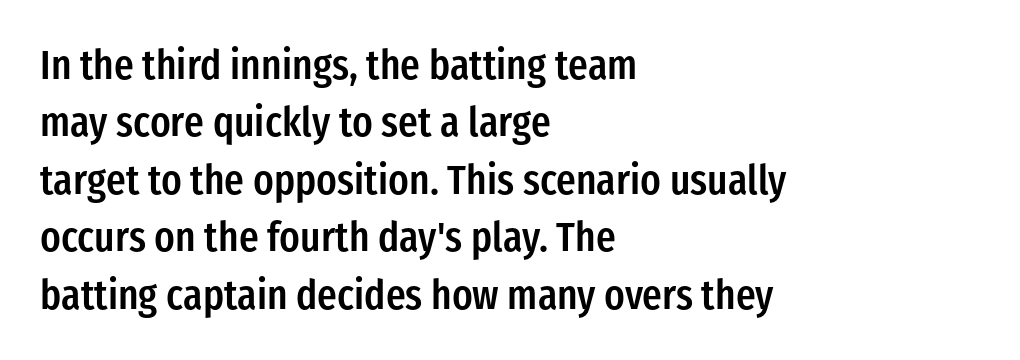
The image shows 41 px semibold, condensed sans-serif type, upright; set left-aligned, normal line spacing (1.4x), normal letter spacing, not underlined; low stroke contrast and a medium x-height.
